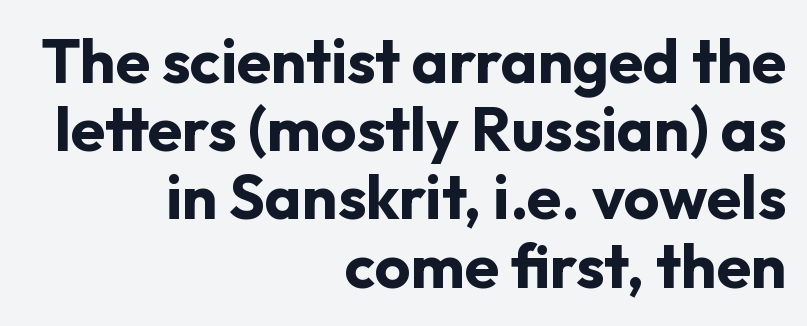
{"serif": "no", "italic": "no", "bold": "yes", "weight": "bold", "width": "normal", "stroke_contrast": "low", "x_height": "medium", "monospaced": "no", "underline": "no", "align": "right", "line_spacing": "tight", "line_spacing_ratio": 1.1, "letter_spacing": "normal", "letter_spacing_em": 0.0, "glyph_px": 62}
